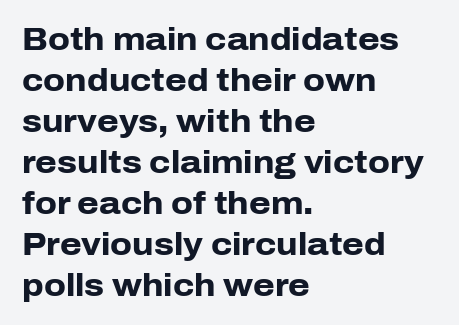
The image shows 31 px heavy sans-serif type, upright; set left-aligned, normal line spacing (1.32x), normal letter spacing, not underlined; low stroke contrast and a medium x-height.
